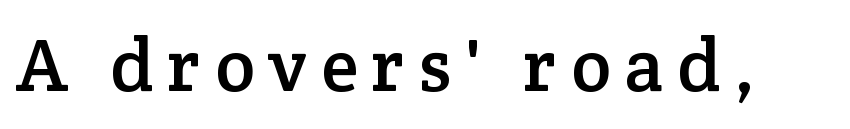
{"serif": "yes", "italic": "no", "width": "normal", "stroke_contrast": "low", "x_height": "medium", "monospaced": "no", "underline": "no", "glyph_px": 75}
